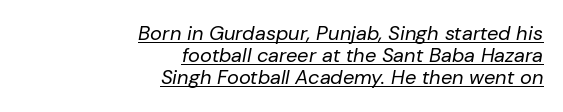
{"italic": "yes", "lean": "right", "slant_degrees": 10, "bold": "no", "underline": "yes", "align": "right", "line_spacing": "tight", "line_spacing_ratio": 1.11, "letter_spacing": "normal", "letter_spacing_em": 0.0, "glyph_px": 20}
